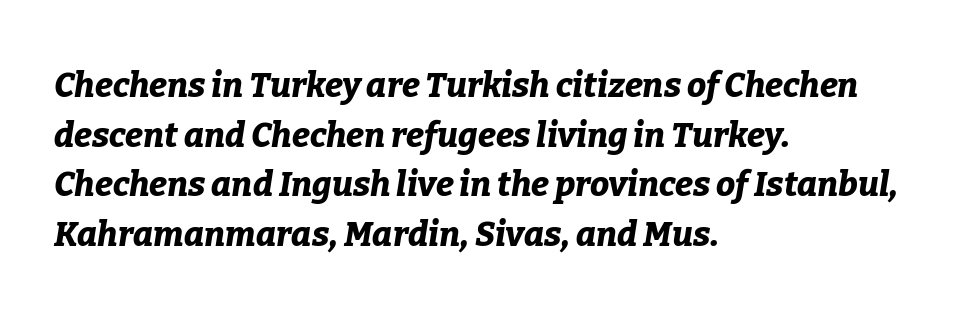
The image shows 34 px bold type, italic (leaning right); set left-aligned, normal line spacing (1.46x), normal letter spacing, not underlined; low stroke contrast and a medium x-height.
